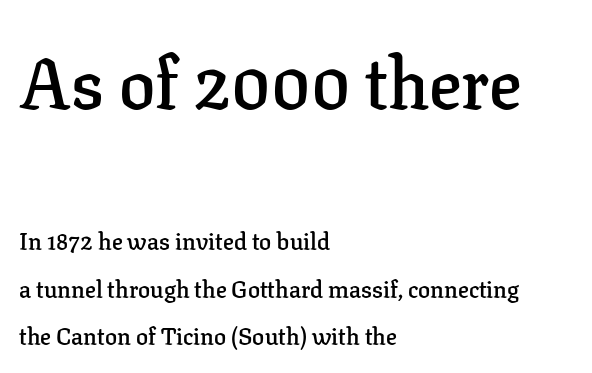
Q: Is the text bold? A: Semi-bold.
Q: Is the text italic (slanted)? A: No, it is upright.
Q: Is the typeface a serif or a sans-serif typeface? A: Serif.
Q: Is the text underlined? A: No.
Q: How is the paragraph aligned? A: Left-aligned.
Q: Is the spacing between letters normal or unusually wide? A: Normal.
Q: Is the spacing between lines tight, normal or loose? A: Loose.
Q: Which block of text is set in a larger size, the first (top) or the second (bottom)? A: The first (top) one.
Q: Width (condensed, normal, or wide)? A: Normal.
Q: Stroke contrast? A: Low.
Q: x-height? A: Medium.
Q: Monospaced? A: No.
